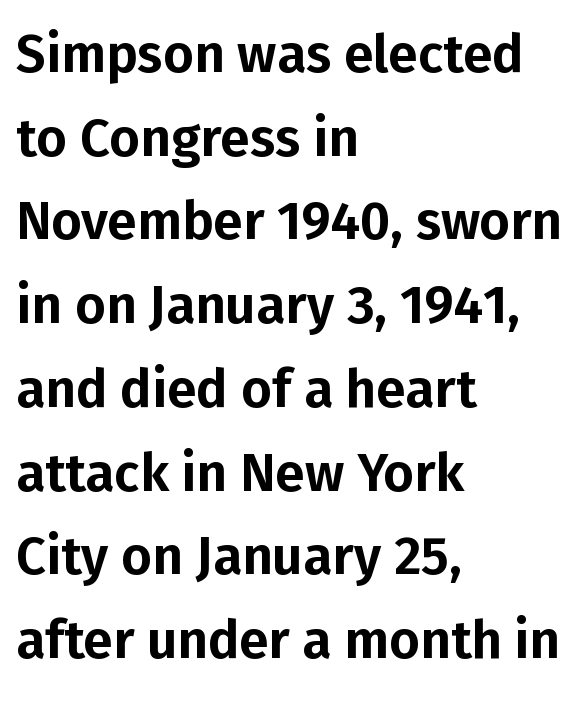
The line texture is even and compact thanks to regular tracking. The lines are quadded left. The lettering holds an erect, upright posture throughout. Regarding leading, the lines here are spaced in the standard way. These lines are rendered in a variable-pitch font.
